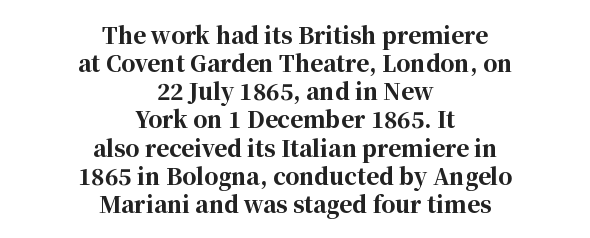
Nope, not italic — everything's standing straight. Letter spacing: default. Chunky letters — that's bold for sure. Where is the straight margin? There isn't one; the lines are centered. The glyphs are unaccompanied by any horizontal stroke below them.
